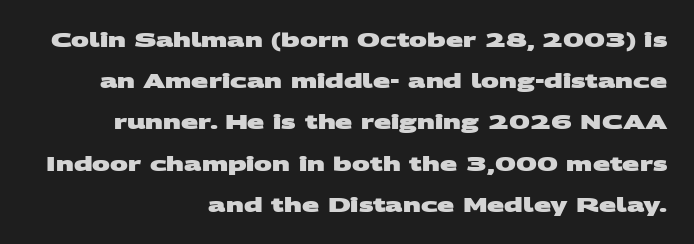
{"bold": "yes", "underline": "no", "align": "right", "line_spacing": "loose", "line_spacing_ratio": 2.06, "letter_spacing": "normal", "letter_spacing_em": 0.0, "glyph_px": 20}
